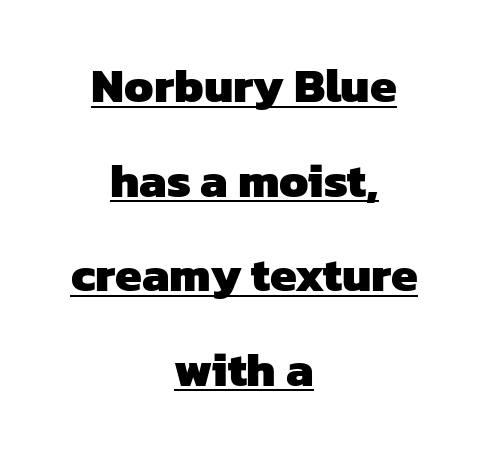
Q: Is the text bold? A: Yes.
Q: Is the typeface a serif or a sans-serif typeface? A: Sans-serif.
Q: Is the text underlined? A: Yes.
Q: How is the paragraph aligned? A: Centered.
Q: Is the spacing between letters normal or unusually wide? A: Normal.
Q: Is the spacing between lines tight, normal or loose? A: Loose.
Q: Width (condensed, normal, or wide)? A: Normal.
Q: Stroke contrast? A: Low.
Q: x-height? A: Medium.
Q: Monospaced? A: No.
